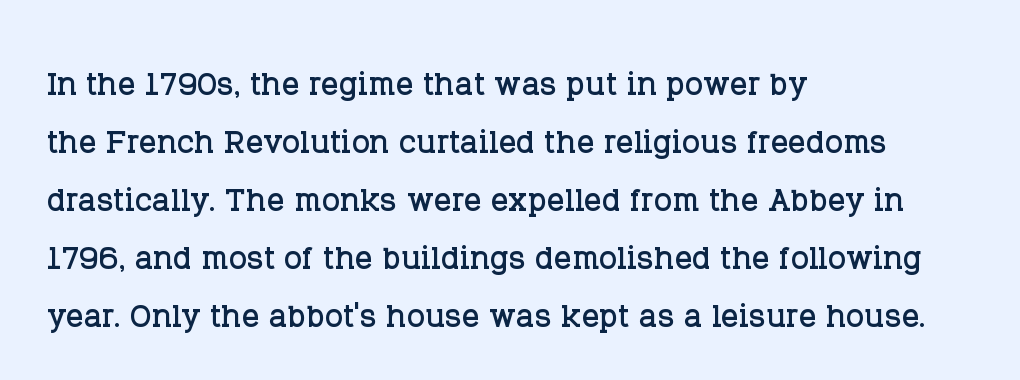
Q: Is the text italic (slanted)? A: No, it is upright.
Q: Is the typeface a serif or a sans-serif typeface? A: Serif.
Q: Is the text underlined? A: No.
Q: How is the paragraph aligned? A: Left-aligned.
Q: Is the spacing between letters normal or unusually wide? A: Normal.
Q: Is the spacing between lines tight, normal or loose? A: Normal.
Q: Width (condensed, normal, or wide)? A: Normal.
Q: Stroke contrast? A: Low.
Q: x-height? A: Large.
Q: Monospaced? A: No.
